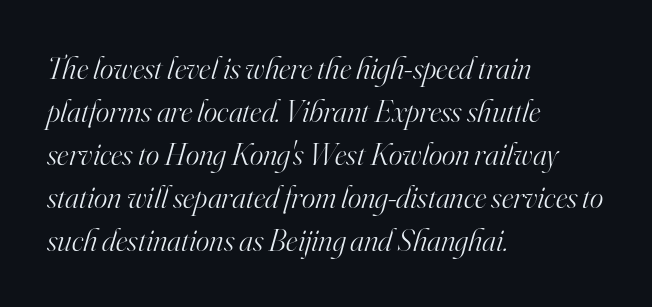
{"serif": "yes", "italic": "yes", "lean": "right", "slant_degrees": 16, "bold": "no", "weight": "light", "width": "normal", "stroke_contrast": "high", "x_height": "small", "monospaced": "no", "underline": "no", "align": "left", "line_spacing": "normal", "line_spacing_ratio": 1.34, "letter_spacing": "normal", "letter_spacing_em": 0.0, "glyph_px": 32}
